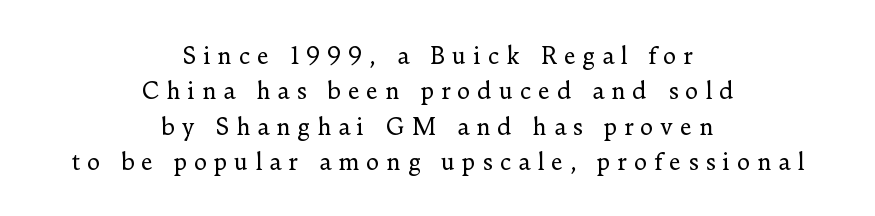
No heavy texture on the line: the type isn't bold. Designer's note — italics off, roman on. If you folded the block vertically in half, each line would mirror itself in length. No word sits above an underline.
